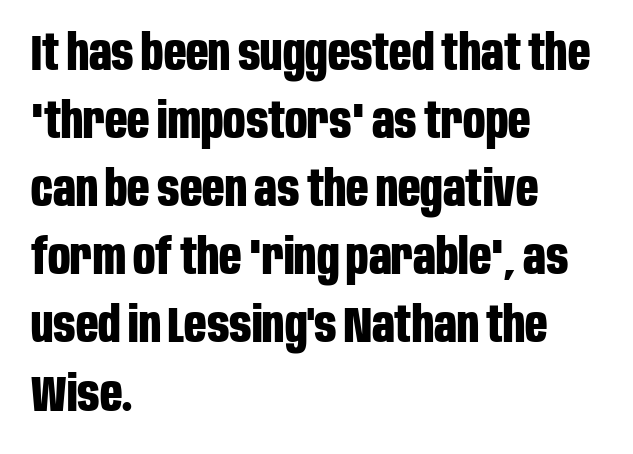
Q: Is the text bold? A: Yes.
Q: Is the text italic (slanted)? A: No, it is upright.
Q: Is the typeface a serif or a sans-serif typeface? A: Sans-serif.
Q: Is the text underlined? A: No.
Q: How is the paragraph aligned? A: Left-aligned.
Q: Is the spacing between letters normal or unusually wide? A: Normal.
Q: Is the spacing between lines tight, normal or loose? A: Normal.
Q: Width (condensed, normal, or wide)? A: Condensed.
Q: Stroke contrast? A: Low.
Q: x-height? A: Large.
Q: Monospaced? A: No.
